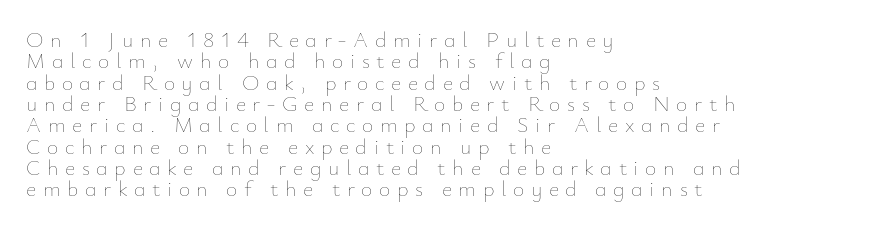
Q: Is the text bold? A: No.
Q: Is the text italic (slanted)? A: No, it is upright.
Q: Is the text underlined? A: No.
Q: How is the paragraph aligned? A: Left-aligned.
Q: Is the spacing between letters normal or unusually wide? A: Unusually wide.
Q: Is the spacing between lines tight, normal or loose? A: Tight.
